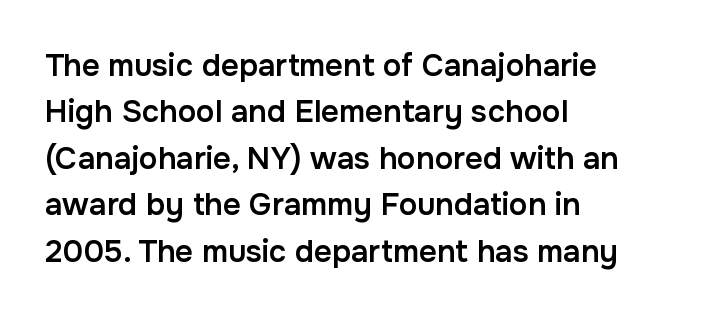
Q: Is the text bold? A: Semi-bold.
Q: Is the text italic (slanted)? A: No, it is upright.
Q: Is the typeface a serif or a sans-serif typeface? A: Sans-serif.
Q: Is the text underlined? A: No.
Q: How is the paragraph aligned? A: Left-aligned.
Q: Is the spacing between letters normal or unusually wide? A: Normal.
Q: Is the spacing between lines tight, normal or loose? A: Normal.
Q: Width (condensed, normal, or wide)? A: Normal.
Q: Stroke contrast? A: Low.
Q: x-height? A: Medium.
Q: Monospaced? A: No.
